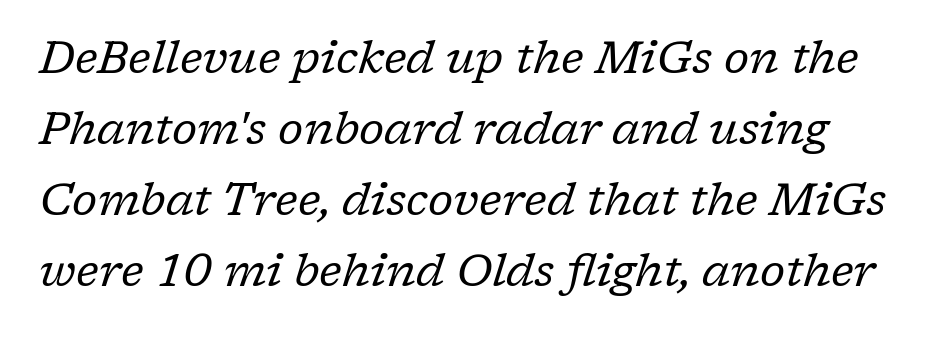
Q: Is the text bold? A: No.
Q: Is the text italic (slanted)? A: Yes, it leans right by about 17 degrees.
Q: Is the typeface a serif or a sans-serif typeface? A: Serif.
Q: Is the text underlined? A: No.
Q: Is the spacing between letters normal or unusually wide? A: Normal.
Q: Is the spacing between lines tight, normal or loose? A: Normal.
Q: Width (condensed, normal, or wide)? A: Normal.
Q: Stroke contrast? A: Low.
Q: x-height? A: Medium.
Q: Monospaced? A: No.
